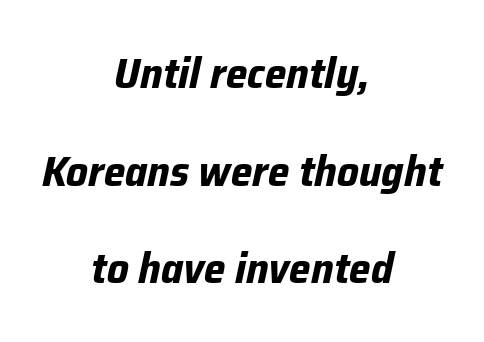
{"italic": "yes", "lean": "right", "slant_degrees": 12, "bold": "yes", "weight": "bold", "width": "normal", "stroke_contrast": "low", "x_height": "medium", "monospaced": "no", "underline": "no", "align": "center", "line_spacing": "loose", "line_spacing_ratio": 2.27, "letter_spacing": "normal", "letter_spacing_em": 0.0, "glyph_px": 43}
